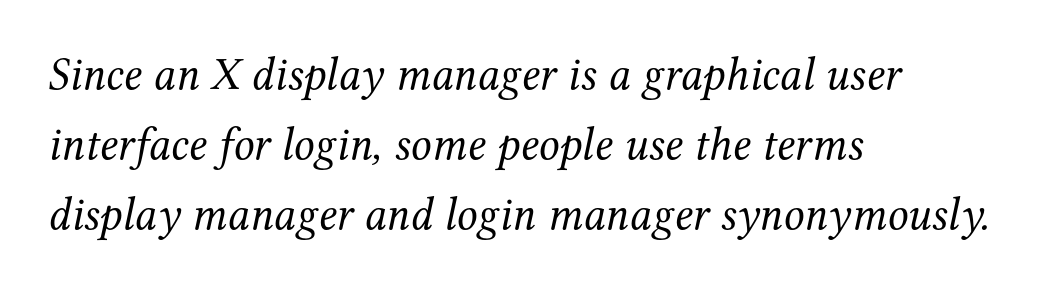
The image shows 46 px regular-weight serif type, italic (leaning right); set left-aligned, normal line spacing (1.52x), normal letter spacing, not underlined; medium stroke contrast and a medium x-height.
